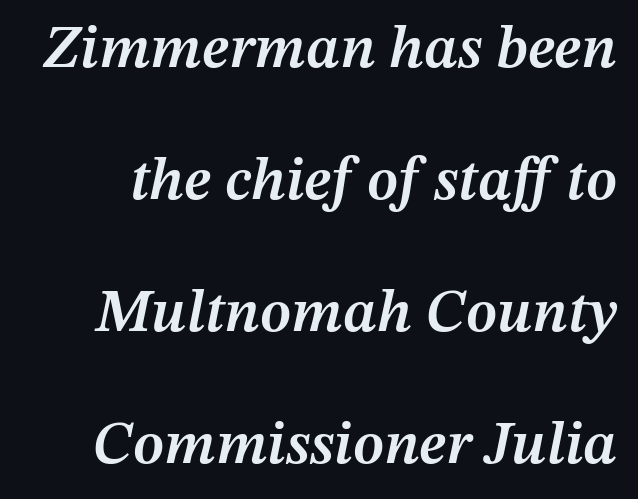
The image shows 60 px semibold type, italic (leaning right); set loose line spacing (2.2x), normal letter spacing, not underlined; medium stroke contrast and a medium x-height.
